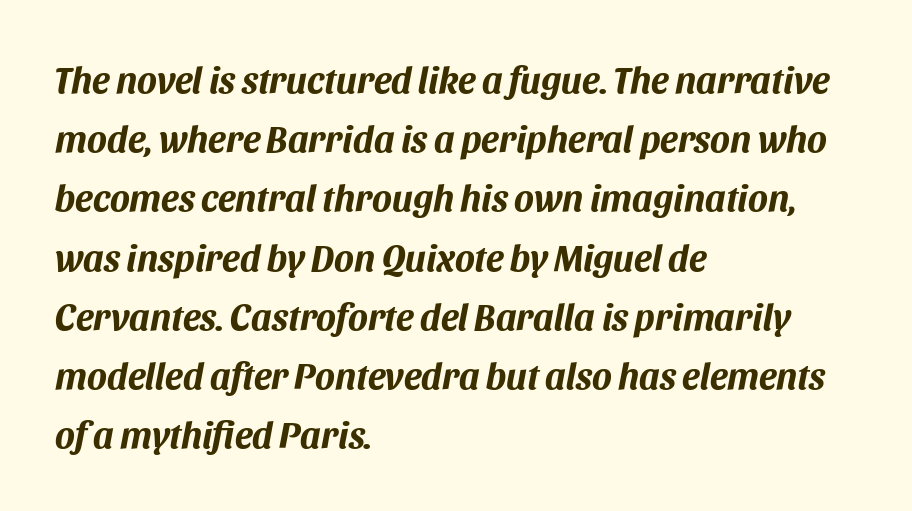
{"italic": "yes", "lean": "right", "slant_degrees": 11, "bold": "yes", "weight": "bold", "width": "normal", "stroke_contrast": "medium", "x_height": "large", "monospaced": "no", "underline": "no", "align": "left", "line_spacing": "normal", "line_spacing_ratio": 1.6, "letter_spacing": "normal", "letter_spacing_em": 0.0, "glyph_px": 37}
